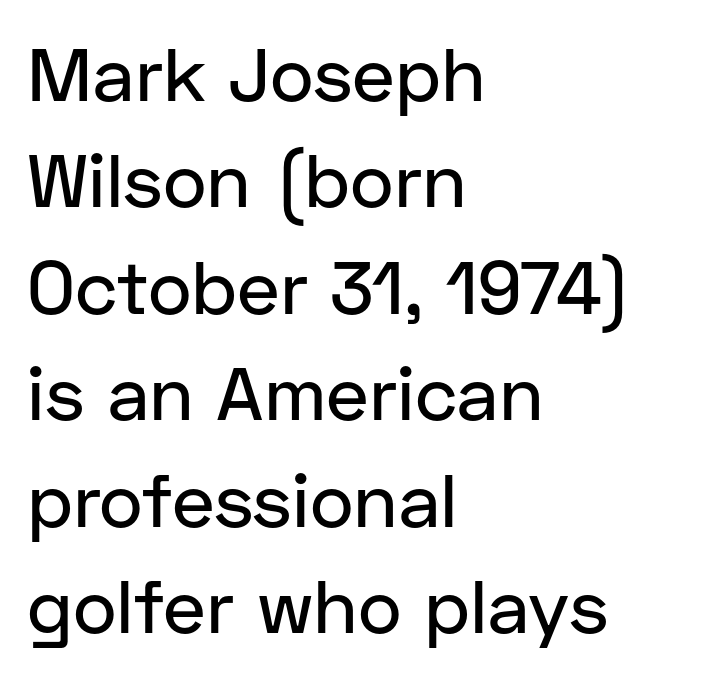
Q: Is the text italic (slanted)? A: No, it is upright.
Q: Is the typeface a serif or a sans-serif typeface? A: Sans-serif.
Q: Is the text underlined? A: No.
Q: How is the paragraph aligned? A: Left-aligned.
Q: Is the spacing between letters normal or unusually wide? A: Normal.
Q: Is the spacing between lines tight, normal or loose? A: Normal.
Q: Width (condensed, normal, or wide)? A: Normal.
Q: Stroke contrast? A: Low.
Q: x-height? A: Medium.
Q: Monospaced? A: No.
